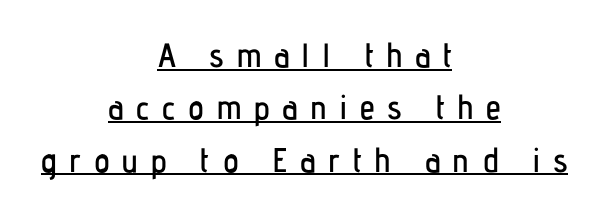
The image shows 34 px condensed sans-serif type, upright; set centered, normal line spacing (1.54x), unusually wide letter spacing (+0.36 em), underlined; low stroke contrast and a medium x-height.
